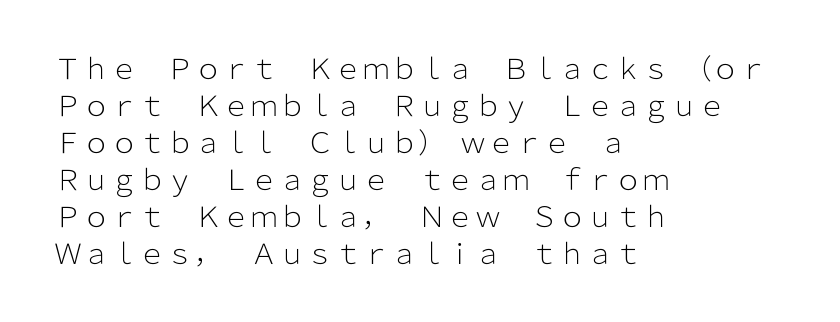
{"serif": "no", "italic": "no", "bold": "no", "weight": "light", "width": "normal", "stroke_contrast": "low", "x_height": "medium", "monospaced": "no", "underline": "no", "align": "left", "line_spacing": "normal", "line_spacing_ratio": 1.32, "letter_spacing": "normal", "letter_spacing_em": 0.0, "glyph_px": 28}
